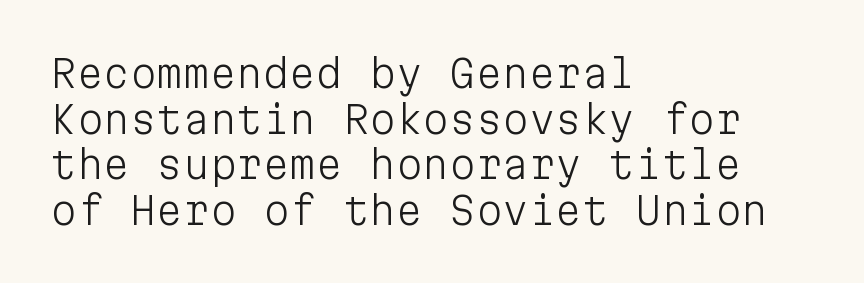
The letters march in equal steps, a hallmark of fixed-pitch type. Letters rest on an invisible, unmarked baseline. What kind of face is this? One without serifs — a sans. A light-to-regular cut is what we see here. Letter spacing: default. Leftover space on each line is placed entirely after the last word.
